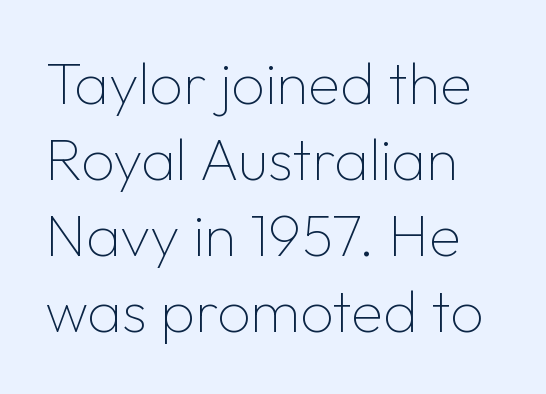
Q: Is the text bold? A: No.
Q: Is the text italic (slanted)? A: No, it is upright.
Q: Is the typeface a serif or a sans-serif typeface? A: Sans-serif.
Q: Is the text underlined? A: No.
Q: Is the spacing between letters normal or unusually wide? A: Normal.
Q: Is the spacing between lines tight, normal or loose? A: Normal.
Q: Width (condensed, normal, or wide)? A: Normal.
Q: Stroke contrast? A: Low.
Q: x-height? A: Medium.
Q: Monospaced? A: No.
